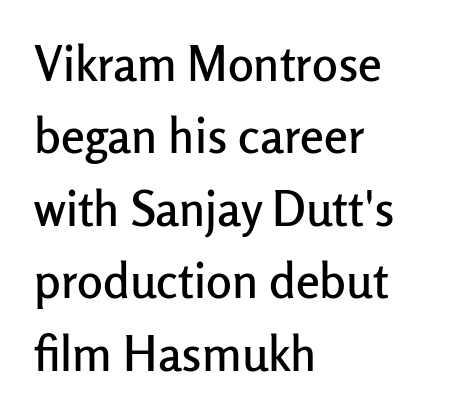
The image shows 48 px sans-serif type, upright; set left-aligned, normal line spacing (1.51x), normal letter spacing, not underlined; low stroke contrast and a medium x-height.
